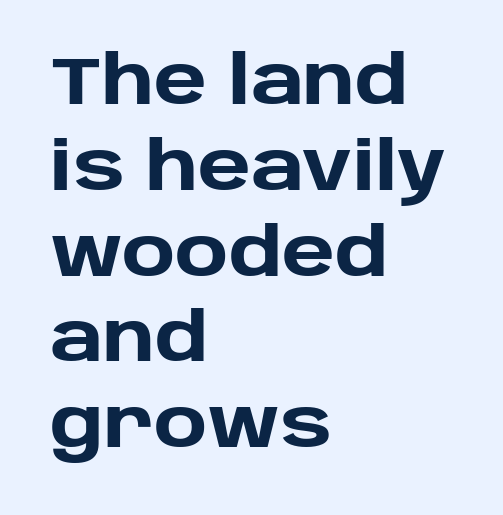
How would I describe the line gaps? Plain and ordinary. Stroke thickness is high; the sample reads as a true bold. There is no visible air inserted between adjacent glyphs. Check under the words: just untouched page.
